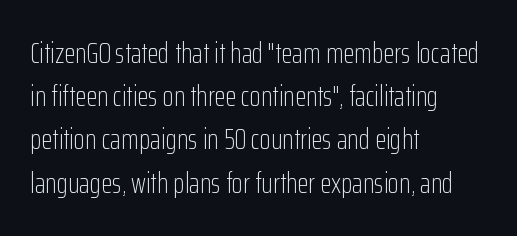
The gaps between neighbouring characters are ordinary and unremarkable. The specimen reads as upright at a glance. The cut favours lightness, reaching ordinary text weight at its darkest. The letters advance in unequal steps, a hallmark of proportional type.
